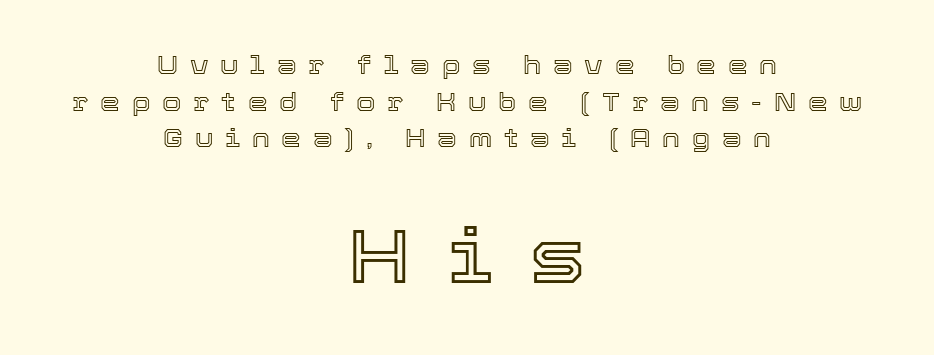
Q: Is the text italic (slanted)? A: No, it is upright.
Q: Is the text underlined? A: No.
Q: How is the paragraph aligned? A: Centered.
Q: Is the spacing between letters normal or unusually wide? A: Unusually wide.
Q: Is the spacing between lines tight, normal or loose? A: Normal.
Q: Which block of text is set in a larger size, the first (top) or the second (bottom)? A: The second (bottom) one.
Q: Width (condensed, normal, or wide)? A: Normal.
Q: x-height? A: Medium.
Q: Monospaced? A: No.
